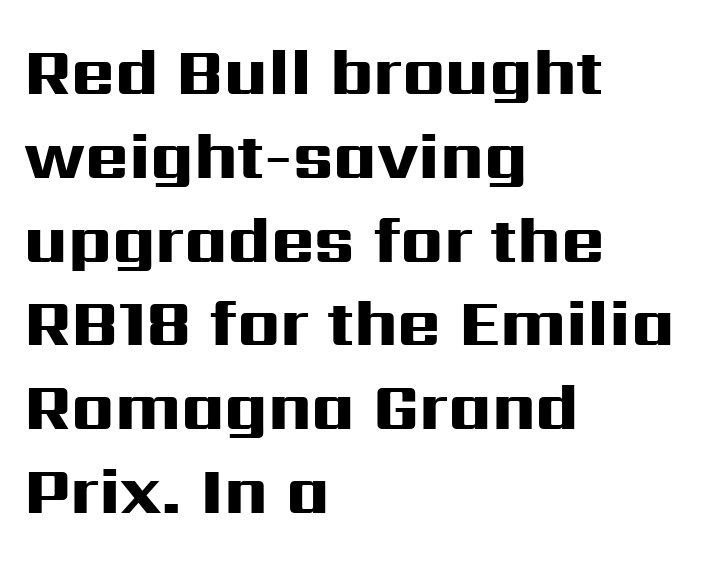
{"serif": "no", "italic": "no", "bold": "yes", "weight": "heavy", "width": "wide", "stroke_contrast": "high", "x_height": "medium", "monospaced": "no", "underline": "no", "align": "left", "line_spacing": "normal", "line_spacing_ratio": 1.27, "letter_spacing": "normal", "letter_spacing_em": 0.0, "glyph_px": 66}
